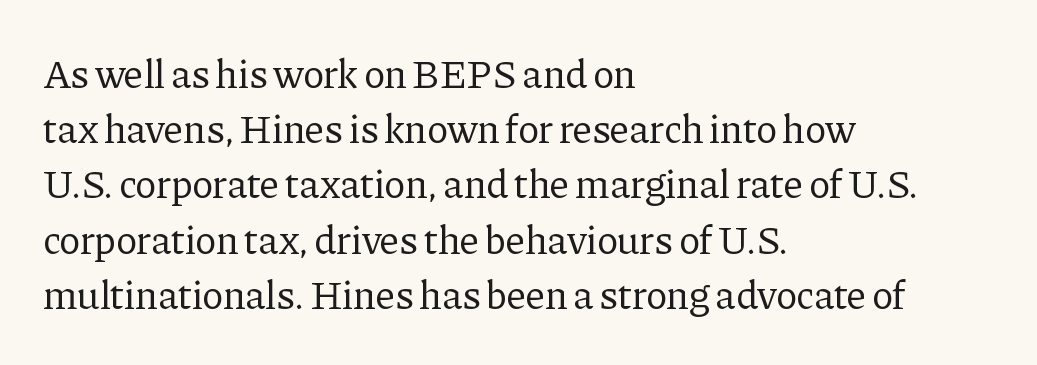
Q: Is the text bold? A: No.
Q: Is the text italic (slanted)? A: No, it is upright.
Q: Is the typeface a serif or a sans-serif typeface? A: Serif.
Q: Is the text underlined? A: No.
Q: How is the paragraph aligned? A: Left-aligned.
Q: Is the spacing between letters normal or unusually wide? A: Normal.
Q: Is the spacing between lines tight, normal or loose? A: Normal.
Q: Width (condensed, normal, or wide)? A: Normal.
Q: Stroke contrast? A: Low.
Q: x-height? A: Medium.
Q: Monospaced? A: No.
